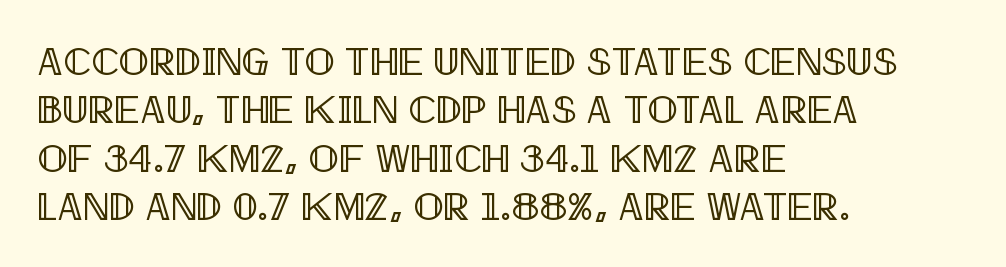
Q: Is the text italic (slanted)? A: No, it is upright.
Q: Is the text underlined? A: No.
Q: How is the paragraph aligned? A: Left-aligned.
Q: Is the spacing between letters normal or unusually wide? A: Normal.
Q: Width (condensed, normal, or wide)? A: Condensed.
Q: x-height? A: Large.
Q: Monospaced? A: No.
